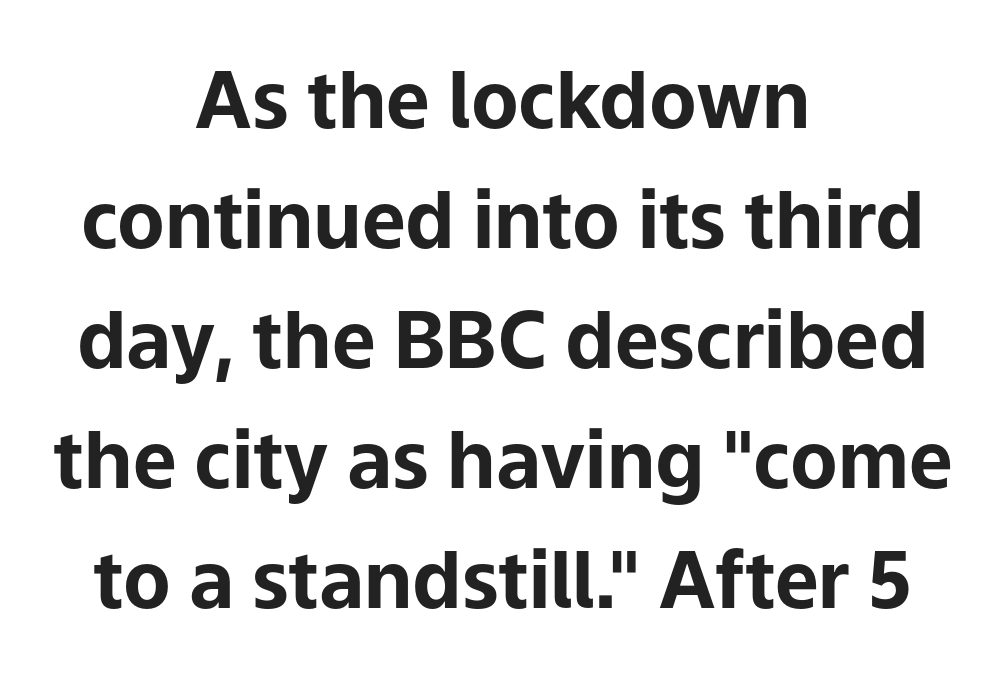
{"serif": "no", "italic": "no", "bold": "yes", "weight": "bold", "width": "normal", "stroke_contrast": "low", "x_height": "medium", "monospaced": "no", "underline": "no", "align": "center", "line_spacing": "normal", "line_spacing_ratio": 1.54, "letter_spacing": "normal", "letter_spacing_em": 0.0, "glyph_px": 78}
